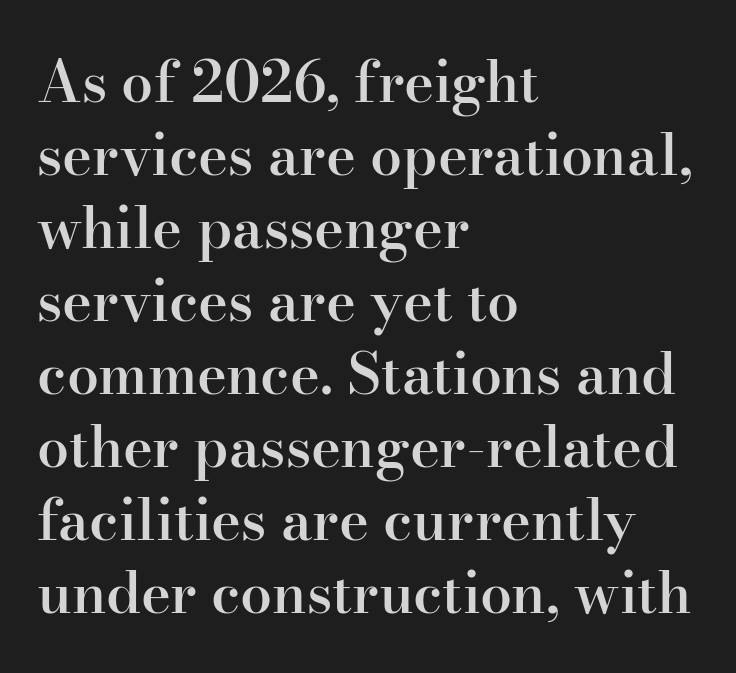
The image shows 57 px semibold serif type, upright; set left-aligned, normal line spacing (1.28x), normal letter spacing, not underlined; high stroke contrast and a small x-height.
